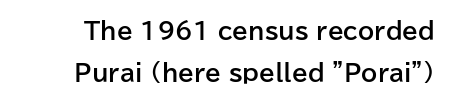
Q: Is the text bold? A: Yes.
Q: Is the text italic (slanted)? A: No, it is upright.
Q: Is the text underlined? A: No.
Q: Is the spacing between letters normal or unusually wide? A: Normal.
